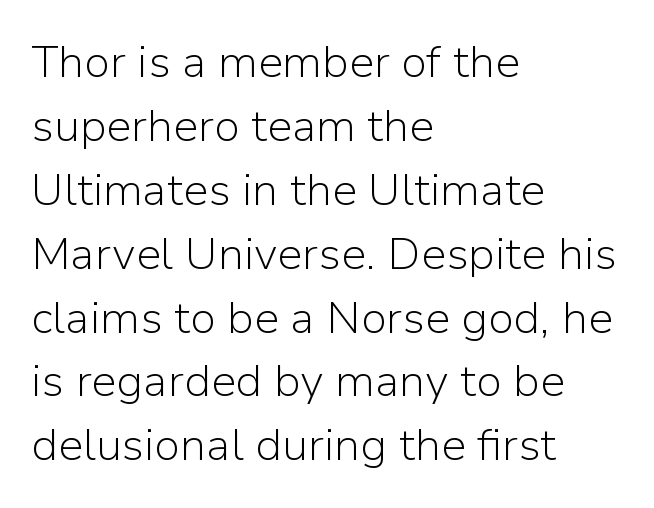
{"serif": "no", "italic": "no", "bold": "no", "weight": "light", "width": "normal", "stroke_contrast": "low", "x_height": "medium", "monospaced": "no", "underline": "no", "align": "left", "line_spacing": "normal", "line_spacing_ratio": 1.42, "letter_spacing": "normal", "letter_spacing_em": 0.0, "glyph_px": 45}
